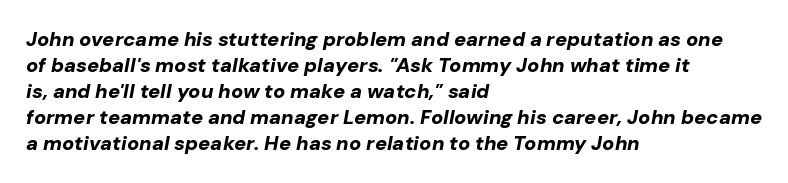
The image shows 20 px bold type, italic (leaning right); set left-aligned, normal line spacing (1.3x), normal letter spacing, not underlined.
